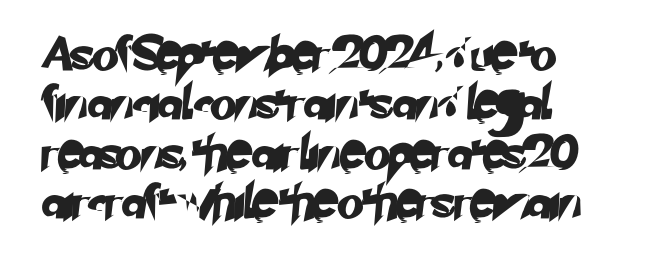
These lines stack with their left ends in a neat column. The letterforms sit shoulder to shoulder at normal distance. Looks like regular typesetting: each glyph gets only the width it needs. Each row of text sits above clean, open space. The letters carry no serifs — their stems end cleanly without finishing strokes. What's the leading like? Ordinary, nothing unusual.
